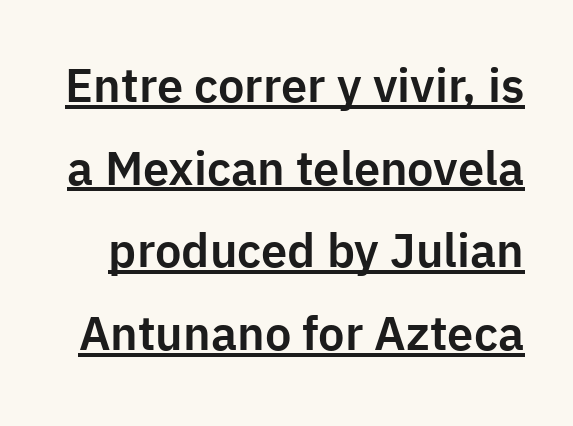
Tracking value appears to be zero — textbook default spacing. These characters rest on top of a visible drawn line. Proportional: the letters do not fall into vertical columns. Tall strokes in this sample are plumb rather than angled. Check where the strokes stop: nothing finishes them off — pure sans.
